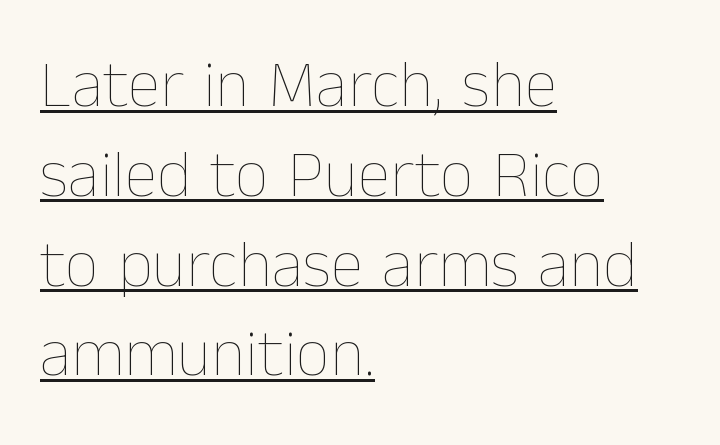
{"italic": "no", "bold": "no", "weight": "thin", "width": "normal", "stroke_contrast": "low", "x_height": "medium", "monospaced": "no", "underline": "yes", "align": "left", "line_spacing": "normal", "line_spacing_ratio": 1.34, "letter_spacing": "normal", "letter_spacing_em": 0.0, "glyph_px": 67}
